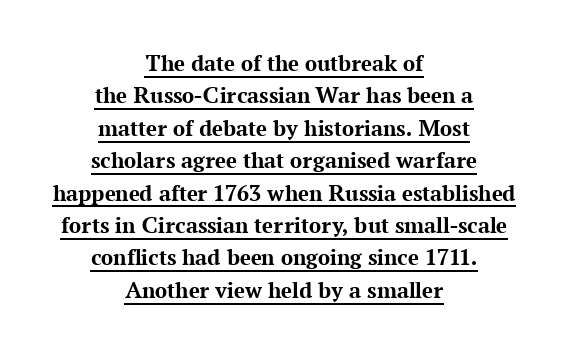
Characters follow at the spacing the type designer built in. The passage is arranged like a title page — every line centered. Leading: standard. The font's upright variant was chosen for this text. The specimen includes a rule beneath the text block's lines. Thick stems and heavy bowls — unmistakably bold.
